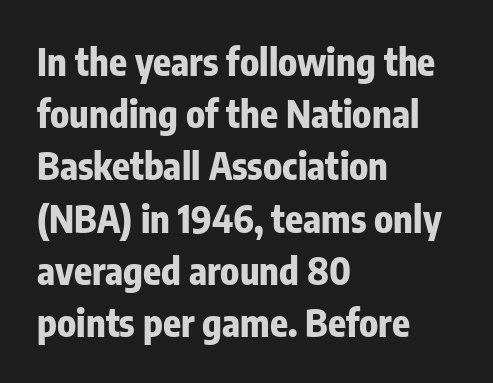
Q: Is the text bold? A: Yes.
Q: Is the text italic (slanted)? A: No, it is upright.
Q: Is the typeface a serif or a sans-serif typeface? A: Sans-serif.
Q: Is the text underlined? A: No.
Q: How is the paragraph aligned? A: Left-aligned.
Q: Is the spacing between letters normal or unusually wide? A: Normal.
Q: Is the spacing between lines tight, normal or loose? A: Normal.
Q: Width (condensed, normal, or wide)? A: Condensed.
Q: Stroke contrast? A: Low.
Q: x-height? A: Medium.
Q: Monospaced? A: No.
